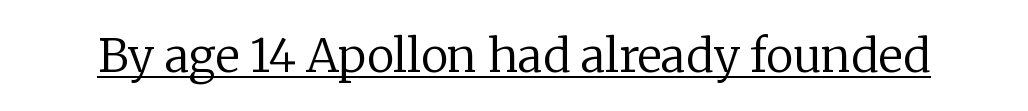
The specimen includes a rule beneath the text block's lines. Nothing heavy about these letters — not bold at all. A typesetter would call this zero additional tracking. The face used here is proportionally spaced, like ordinary book or web type.
